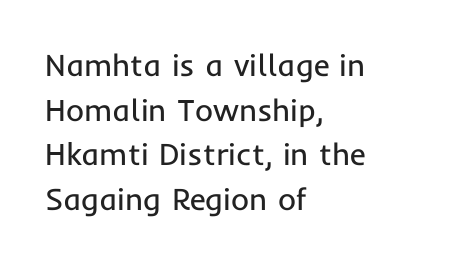
{"serif": "no", "italic": "no", "bold": "no", "weight": "regular", "width": "normal", "stroke_contrast": "low", "x_height": "medium", "monospaced": "no", "underline": "no", "align": "left", "line_spacing": "normal", "line_spacing_ratio": 1.44, "letter_spacing": "normal", "letter_spacing_em": 0.0, "glyph_px": 31}
